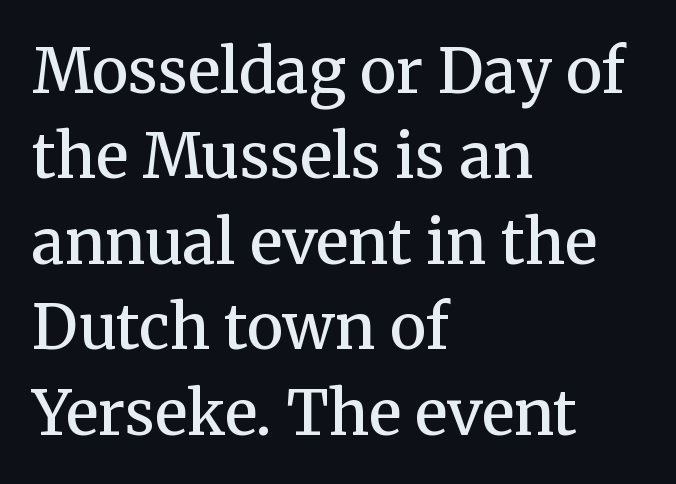
Short note: letters normally spaced. The paragraph has a hard left edge and a soft right edge. Varying glyph widths throughout — classic text-font behaviour. Each glyph is drawn with semibold strokes, heavier than normal yet not fully bold. Normally led — the rows are evenly, conventionally spaced. The passage shown is not underscored anywhere.
